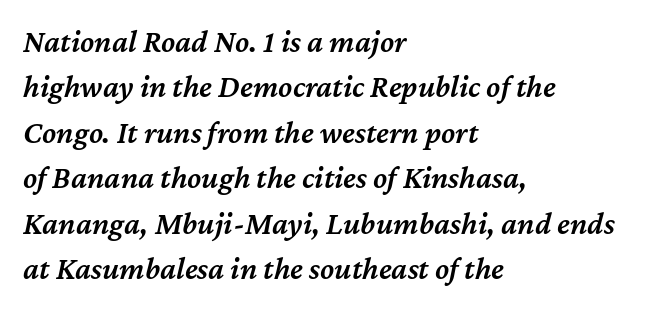
{"italic": "yes", "lean": "right", "slant_degrees": 12, "bold": "semi", "weight": "semibold", "width": "normal", "stroke_contrast": "medium", "x_height": "medium", "monospaced": "no", "underline": "no", "align": "left", "line_spacing": "normal", "line_spacing_ratio": 1.42, "letter_spacing": "normal", "letter_spacing_em": 0.0, "glyph_px": 32}
